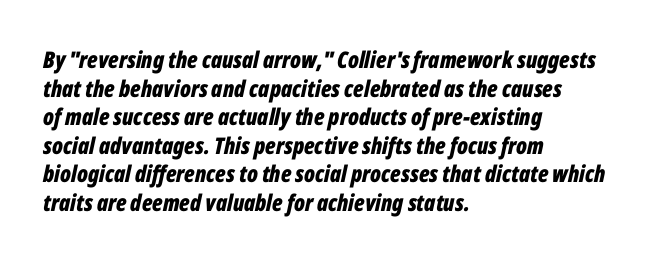
Is the block centered? No — it sits flush against the left margin. The area under the type is left untouched. Emphasis by weight is at full strength: bold. Would a proofreader flag this as italicized? Yes. The letters sit at their default tracking, neither squeezed nor spread.
